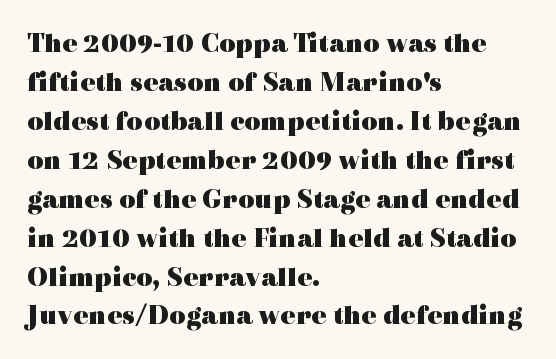
The passage is arranged the way most books set body copy — flush left. Chunky letters — that's bold for sure. What's the leading like? Ordinary, nothing unusual. When letters stand straight like this, we call the style roman or upright. Type style note: has serifs. The face used here is rendered with its standard letterfit.
